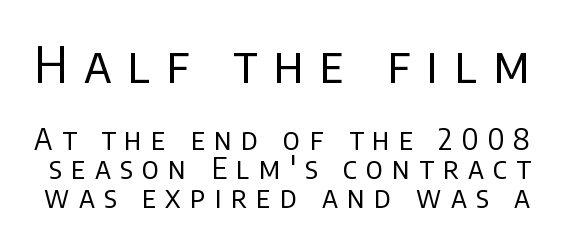
Q: Is the text bold? A: No.
Q: Is the text italic (slanted)? A: No, it is upright.
Q: Is the typeface a serif or a sans-serif typeface? A: Sans-serif.
Q: Is the text underlined? A: No.
Q: Is the spacing between letters normal or unusually wide? A: Unusually wide.
Q: Is the spacing between lines tight, normal or loose? A: Tight.
Q: Which block of text is set in a larger size, the first (top) or the second (bottom)? A: The first (top) one.
Q: Width (condensed, normal, or wide)? A: Normal.
Q: Stroke contrast? A: Low.
Q: x-height? A: Large.
Q: Monospaced? A: No.
